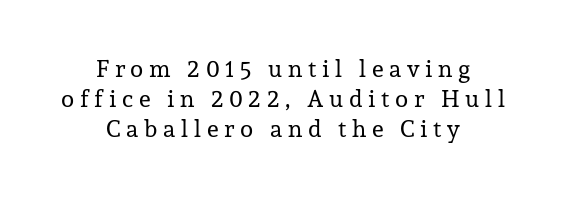
The image shows 24 px text type, upright; set centered, normal line spacing (1.26x), unusually wide letter spacing (+0.24 em), not underlined.
